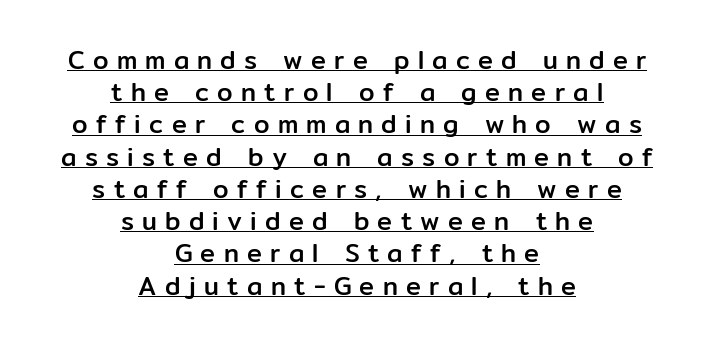
{"italic": "no", "underline": "yes", "align": "center", "line_spacing": "normal", "line_spacing_ratio": 1.29, "letter_spacing": "wide", "letter_spacing_em": 0.33, "glyph_px": 25}
